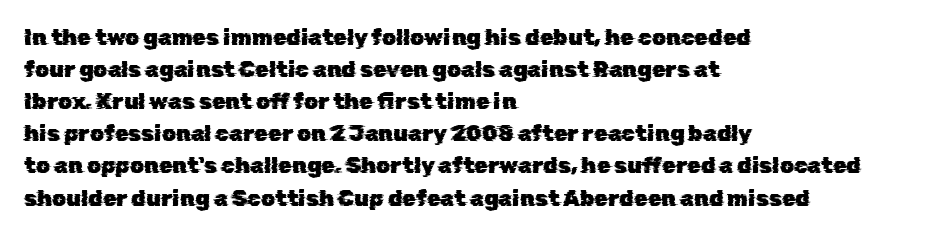
The image shows 22 px text type; set left-aligned, normal line spacing (1.46x), normal letter spacing, not underlined.
